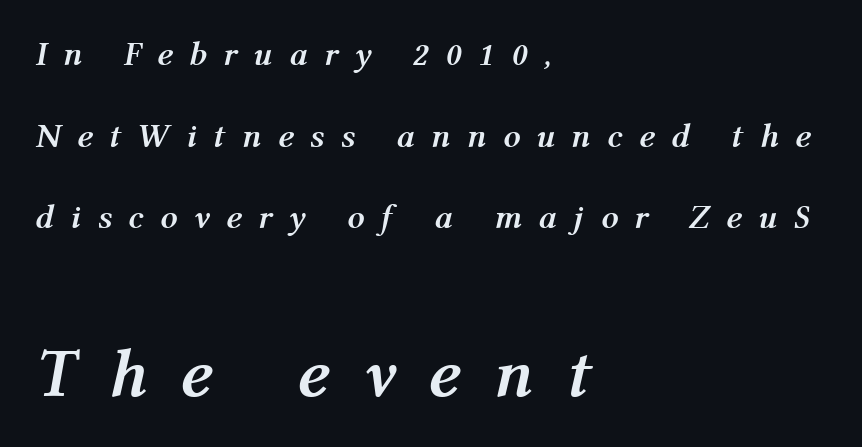
{"italic": "yes", "lean": "right", "slant_degrees": 12, "bold": "yes", "weight": "semibold", "width": "normal", "stroke_contrast": "medium", "x_height": "medium", "monospaced": "no", "underline": "no", "align": "left", "line_spacing": "loose", "line_spacing_ratio": 2.4, "letter_spacing": "wide", "letter_spacing_em": 0.48, "larger_block": "second", "size_ratio": 2.03, "glyph_px": 69}
